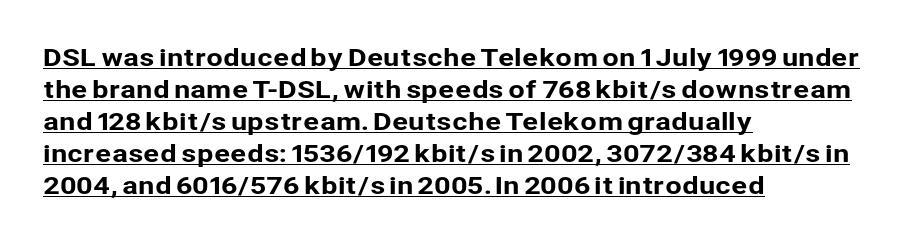
The image shows 24 px text type, upright; set left-aligned, normal line spacing (1.33x), normal letter spacing, underlined.
